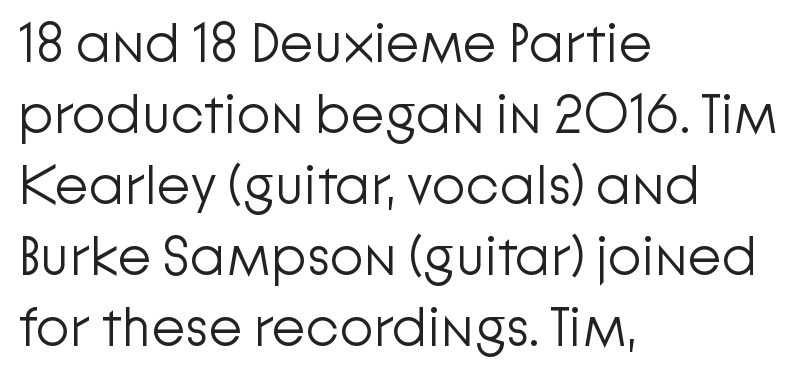
This is the regular roman posture of the typeface. The lines sit at an ordinary, default distance from one another. Quick note: underline off. The face used here is a sans, in the tradition of grotesques and geometrics. The passage shown is not bold in any degree. The passage shown is typed in a proportional face where columns would drift.
